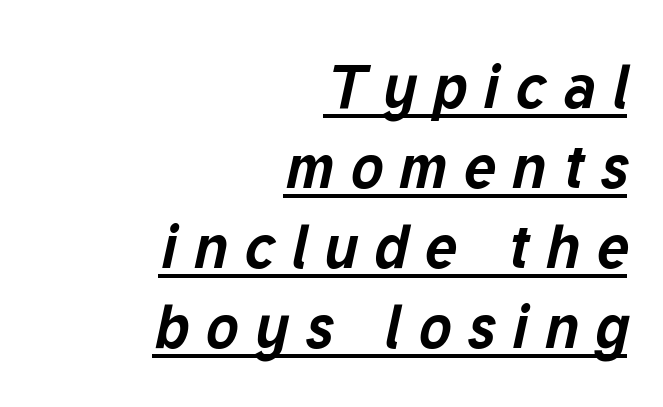
Q: Is the text bold? A: Yes.
Q: Is the text italic (slanted)? A: Yes, it leans right by about 12 degrees.
Q: Is the text underlined? A: Yes.
Q: How is the paragraph aligned? A: Right-aligned.
Q: Is the spacing between letters normal or unusually wide? A: Unusually wide.
Q: Is the spacing between lines tight, normal or loose? A: Normal.
Q: Width (condensed, normal, or wide)? A: Normal.
Q: Stroke contrast? A: Low.
Q: x-height? A: Medium.
Q: Monospaced? A: No.
